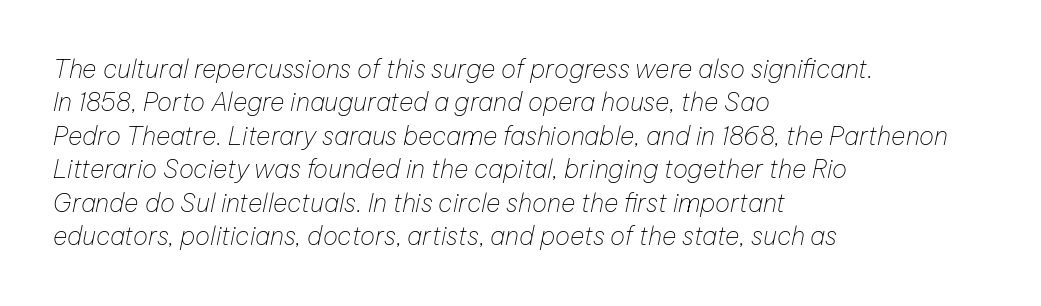
The strokes carry an ordinary text weight at most. The baseline area is clear. The designer left line spacing at the default. Slanted lettering throughout.
